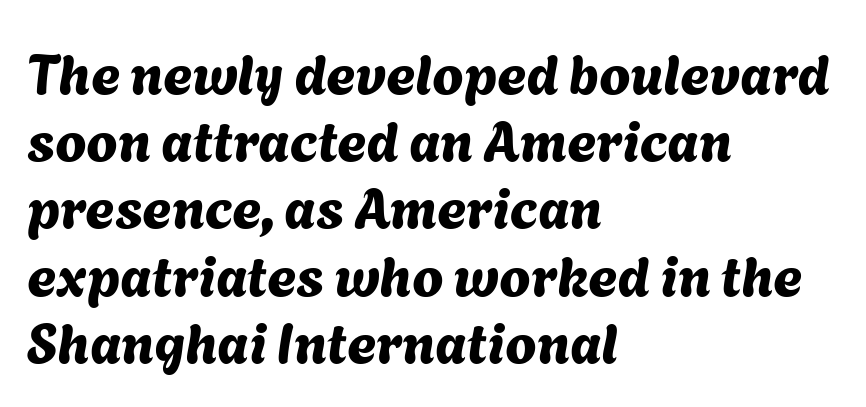
{"serif": "no", "width": "normal", "stroke_contrast": "medium", "x_height": "medium", "monospaced": "no", "underline": "no", "align": "left", "line_spacing_ratio": 1.2, "letter_spacing": "normal", "letter_spacing_em": 0.0, "glyph_px": 56}
